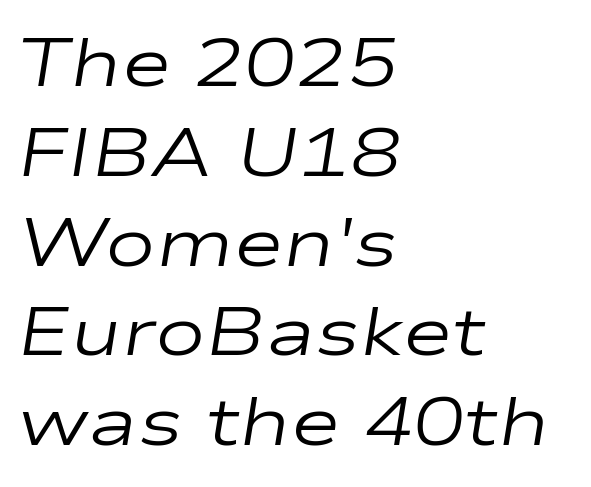
The image shows 68 px regular-weight, wide type, italic (leaning right); set left-aligned, normal line spacing (1.32x), normal letter spacing, not underlined; low stroke contrast and a medium x-height.
